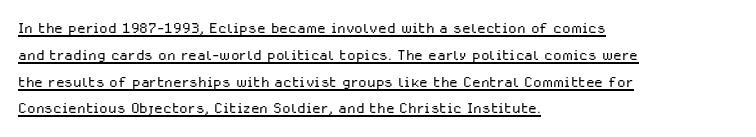
The face looks like a standard text weight, possibly lighter. Beneath each row of characters lies a ruled line. Compared with typical body copy, the letter spacing here is the same. Notice how the passage keeps a crisp vertical edge on the left only.
